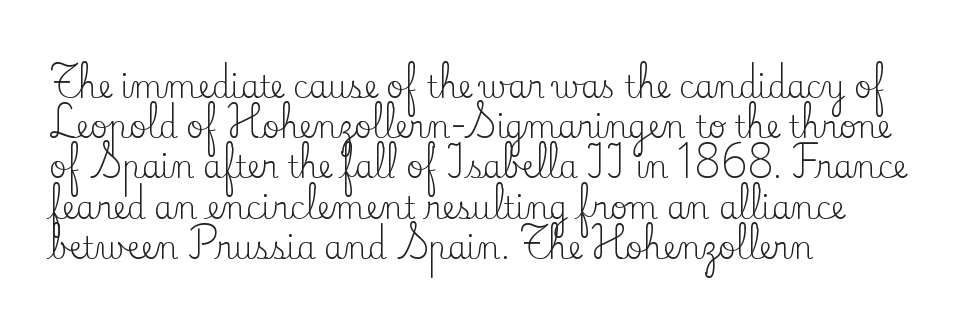
{"italic": "no", "bold": "no", "weight": "regular", "width": "normal", "stroke_contrast": "low", "x_height": "small", "monospaced": "no", "underline": "no", "align": "left", "line_spacing": "normal", "line_spacing_ratio": 1.34, "letter_spacing": "normal", "letter_spacing_em": 0.0, "glyph_px": 30}
